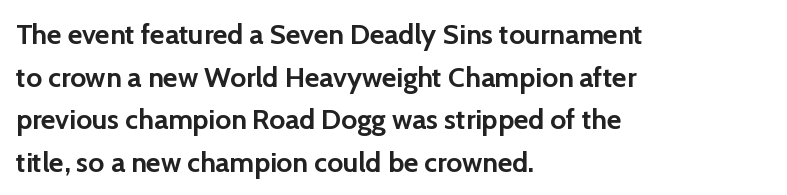
The image shows 28 px semibold sans-serif type, upright; set left-aligned, normal line spacing (1.52x), normal letter spacing, not underlined; low stroke contrast and a medium x-height.
